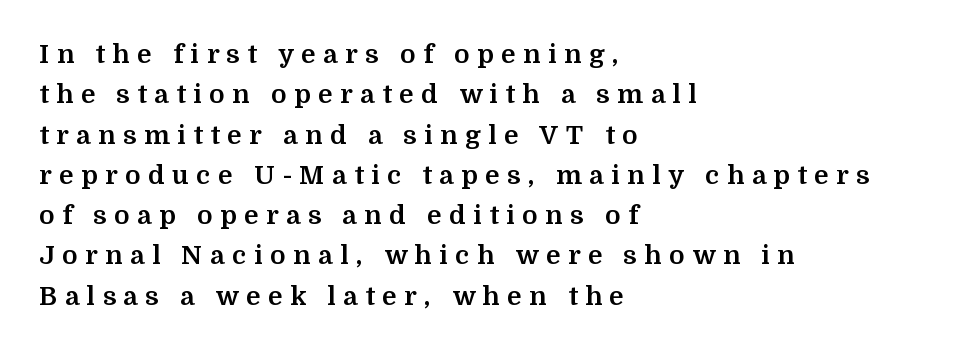
Q: Is the text bold? A: Yes.
Q: Is the text italic (slanted)? A: No, it is upright.
Q: Is the text underlined? A: No.
Q: How is the paragraph aligned? A: Left-aligned.
Q: Is the spacing between letters normal or unusually wide? A: Unusually wide.
Q: Is the spacing between lines tight, normal or loose? A: Normal.
